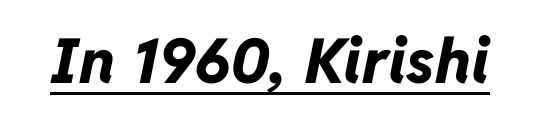
The image shows 62 px bold type, italic (leaning right); set normal letter spacing, underlined; low stroke contrast and a medium x-height.
